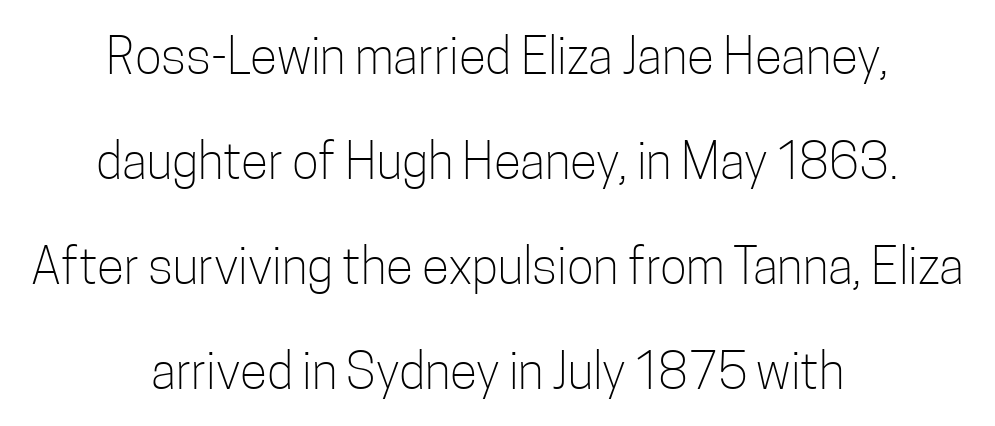
{"serif": "no", "italic": "no", "bold": "no", "weight": "light", "width": "condensed", "stroke_contrast": "low", "x_height": "medium", "monospaced": "no", "underline": "no", "align": "center", "line_spacing": "loose", "line_spacing_ratio": 2.1, "letter_spacing": "normal", "letter_spacing_em": 0.0, "glyph_px": 50}
